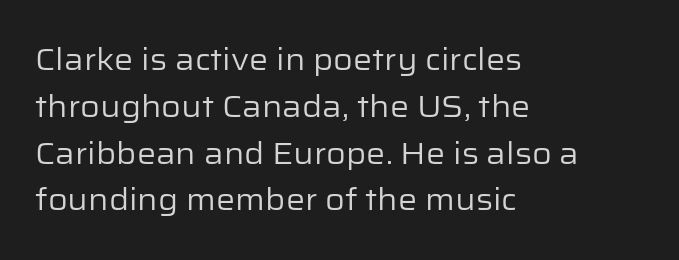
Q: Is the text bold? A: No.
Q: Is the text italic (slanted)? A: No, it is upright.
Q: Is the typeface a serif or a sans-serif typeface? A: Sans-serif.
Q: Is the text underlined? A: No.
Q: How is the paragraph aligned? A: Left-aligned.
Q: Is the spacing between letters normal or unusually wide? A: Normal.
Q: Is the spacing between lines tight, normal or loose? A: Normal.
Q: Width (condensed, normal, or wide)? A: Normal.
Q: Stroke contrast? A: Low.
Q: x-height? A: Medium.
Q: Monospaced? A: No.
